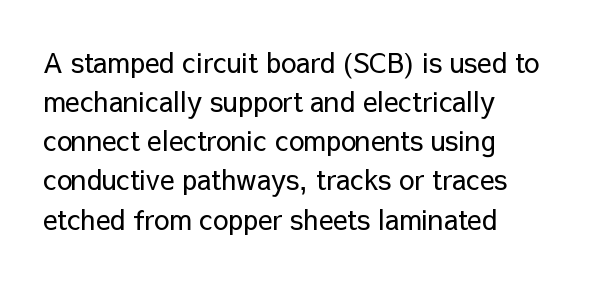
Q: Is the text bold? A: No.
Q: Is the text italic (slanted)? A: No, it is upright.
Q: Is the text underlined? A: No.
Q: How is the paragraph aligned? A: Left-aligned.
Q: Is the spacing between letters normal or unusually wide? A: Normal.
Q: Is the spacing between lines tight, normal or loose? A: Normal.
